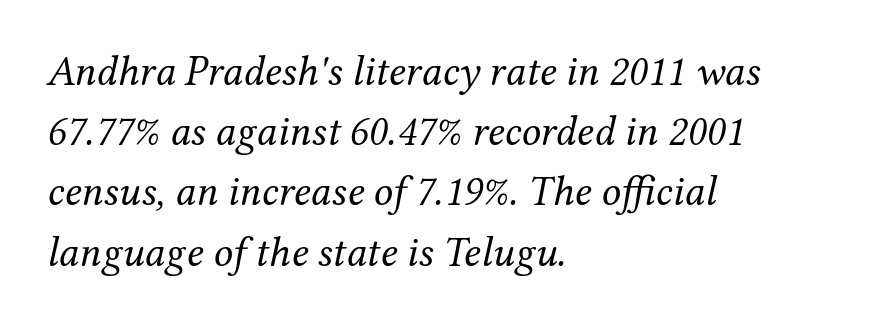
The image shows 43 px regular-weight serif type, italic (leaning right); set left-aligned, normal line spacing (1.4x), normal letter spacing, not underlined; medium stroke contrast and a medium x-height.
